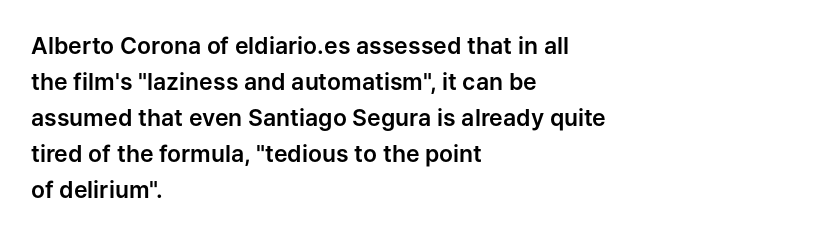
The image shows 23 px text type, upright; set left-aligned, normal line spacing (1.56x), normal letter spacing, not underlined.
